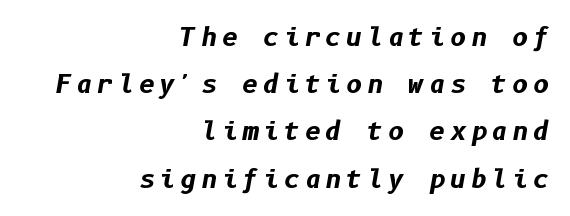
Q: Is the text bold? A: Yes.
Q: Is the text italic (slanted)? A: Yes, it leans right by about 10 degrees.
Q: Is the text underlined? A: No.
Q: How is the paragraph aligned? A: Right-aligned.
